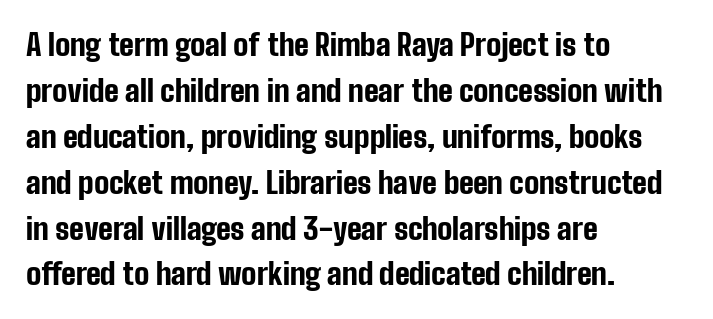
Q: Is the text bold? A: Yes.
Q: Is the text italic (slanted)? A: No, it is upright.
Q: Is the typeface a serif or a sans-serif typeface? A: Sans-serif.
Q: Is the text underlined? A: No.
Q: How is the paragraph aligned? A: Left-aligned.
Q: Is the spacing between letters normal or unusually wide? A: Normal.
Q: Is the spacing between lines tight, normal or loose? A: Normal.
Q: Width (condensed, normal, or wide)? A: Condensed.
Q: Stroke contrast? A: Low.
Q: x-height? A: Medium.
Q: Monospaced? A: No.
